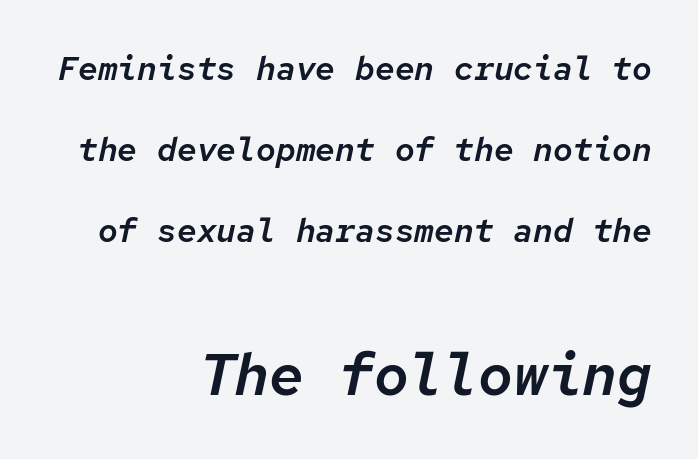
The image shows 58 px text type, italic (leaning right), monospaced; set right-aligned, loose line spacing (2.45x), normal letter spacing, not underlined; the second (bottom) block is 1.76x larger; low stroke contrast and a medium x-height.
